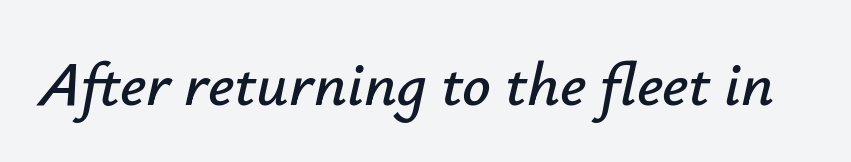
Check the space under the baseline: it is left empty. When letters slant like this, we call the style italic. The type is set solid horizontally, with unmodified tracking. Here the designer chose a conventional face with non-uniform glyph widths.
